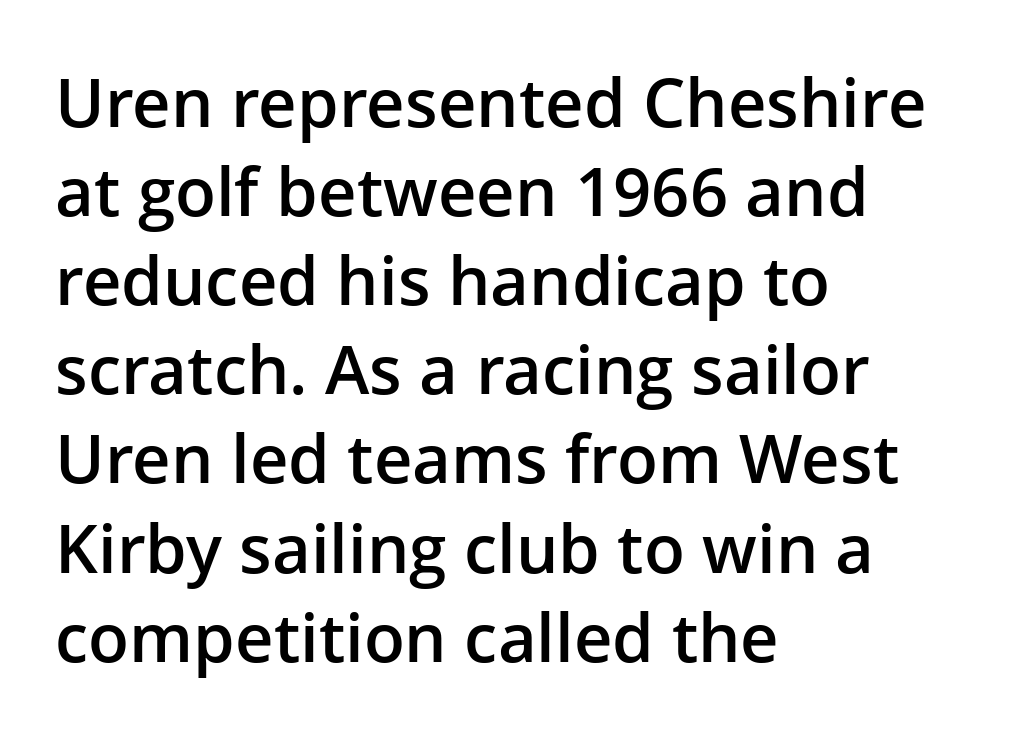
Think of a printed novel: that variable character pitch is what you see here. Letter spacing: default. The face used here is a sans, in the tradition of grotesques and geometrics. When letters stand straight like this, we call the style roman or upright. Just letters on the line, the space beneath them empty.
